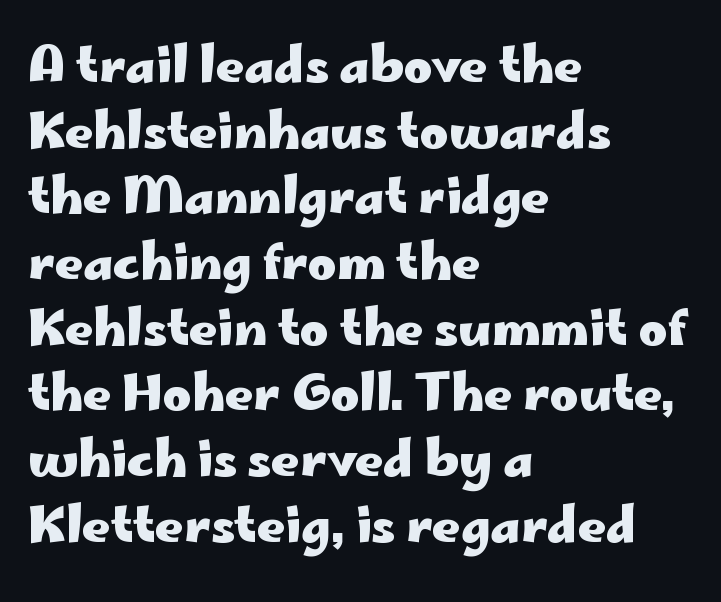
Q: Is the text bold? A: Yes.
Q: Is the text italic (slanted)? A: No, it is upright.
Q: Is the typeface a serif or a sans-serif typeface? A: Sans-serif.
Q: Is the text underlined? A: No.
Q: How is the paragraph aligned? A: Left-aligned.
Q: Is the spacing between letters normal or unusually wide? A: Normal.
Q: Is the spacing between lines tight, normal or loose? A: Normal.
Q: Width (condensed, normal, or wide)? A: Wide.
Q: Stroke contrast? A: Low.
Q: x-height? A: Small.
Q: Monospaced? A: No.
